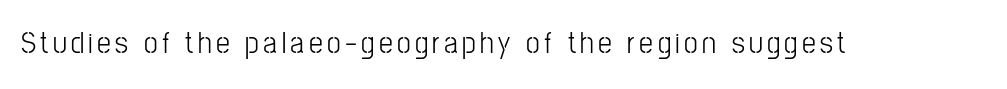
{"serif": "no", "italic": "no", "bold": "no", "weight": "light", "width": "condensed", "stroke_contrast": "low", "x_height": "medium", "monospaced": "no", "underline": "no", "glyph_px": 31}
